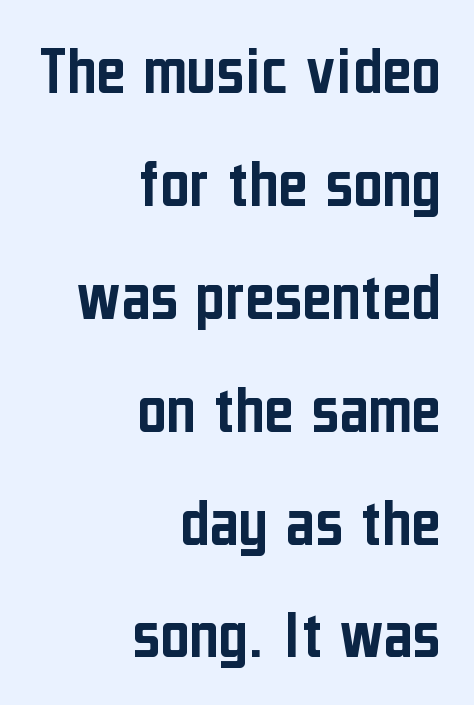
Q: Is the text italic (slanted)? A: No, it is upright.
Q: Is the typeface a serif or a sans-serif typeface? A: Sans-serif.
Q: Is the text underlined? A: No.
Q: How is the paragraph aligned? A: Right-aligned.
Q: Is the spacing between letters normal or unusually wide? A: Normal.
Q: Is the spacing between lines tight, normal or loose? A: Normal.
Q: Width (condensed, normal, or wide)? A: Condensed.
Q: Stroke contrast? A: Low.
Q: x-height? A: Medium.
Q: Monospaced? A: No.
